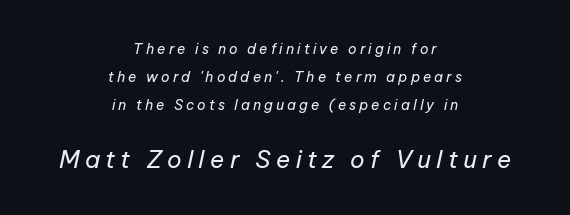
Q: Is the text bold? A: No.
Q: Is the text italic (slanted)? A: Yes, it leans right by about 12 degrees.
Q: Is the text underlined? A: No.
Q: How is the paragraph aligned? A: Centered.
Q: Is the spacing between letters normal or unusually wide? A: Unusually wide.
Q: Is the spacing between lines tight, normal or loose? A: Loose.
Q: Which block of text is set in a larger size, the first (top) or the second (bottom)? A: The second (bottom) one.
